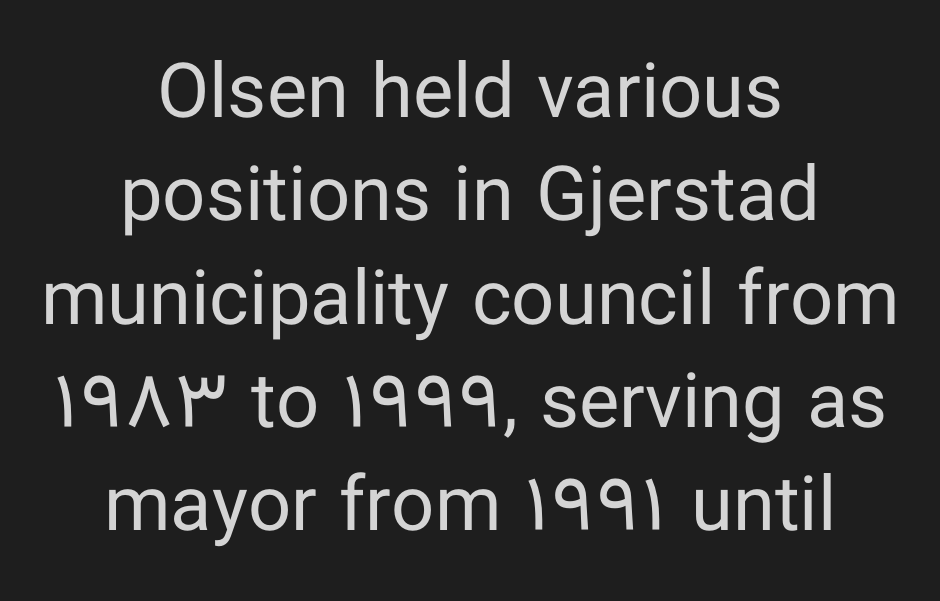
The lettering holds an erect, upright posture throughout. The words here are not underlined. Here the designer chose a conventional face with non-uniform glyph widths. Unlike a traditional serif, this face leaves its strokes unadorned.
